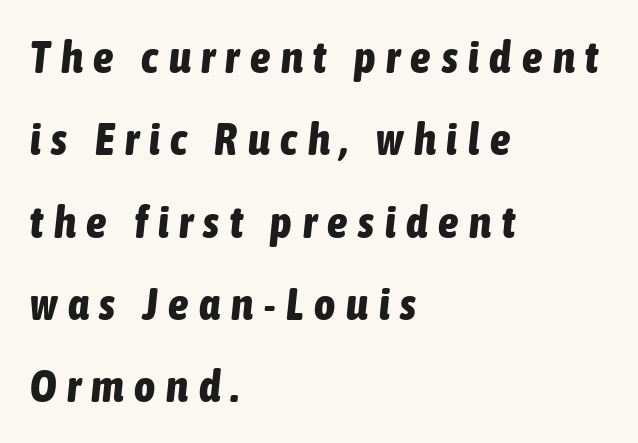
Q: Is the text bold? A: Yes.
Q: Is the text italic (slanted)? A: Yes, it leans right by about 6 degrees.
Q: Is the text underlined? A: No.
Q: How is the paragraph aligned? A: Left-aligned.
Q: Is the spacing between letters normal or unusually wide? A: Unusually wide.
Q: Width (condensed, normal, or wide)? A: Condensed.
Q: Stroke contrast? A: Low.
Q: x-height? A: Medium.
Q: Monospaced? A: No.
